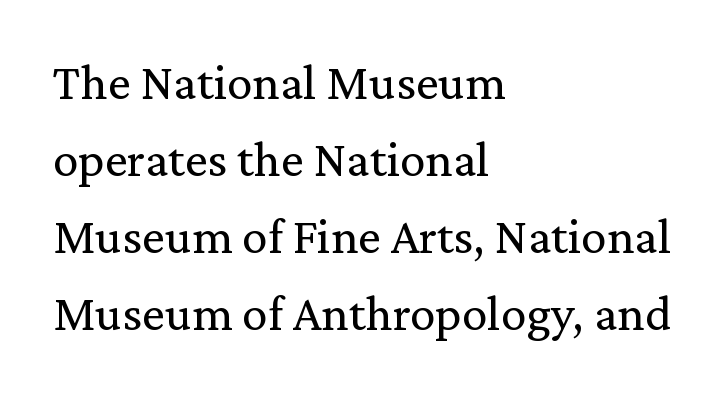
The image shows 51 px regular-weight serif type, upright; set left-aligned, normal line spacing (1.51x), normal letter spacing, not underlined; medium stroke contrast and a medium x-height.
